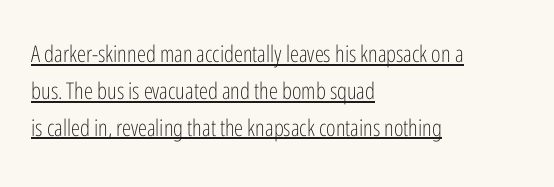
The text block is weighted toward the left margin, trailing off unevenly rightward. The gaps between neighbouring characters are ordinary and unremarkable. Compared with a typical body face, this is equally light or lighter still. The rendering uses the underline text-decoration. Line spacing here is normal.
